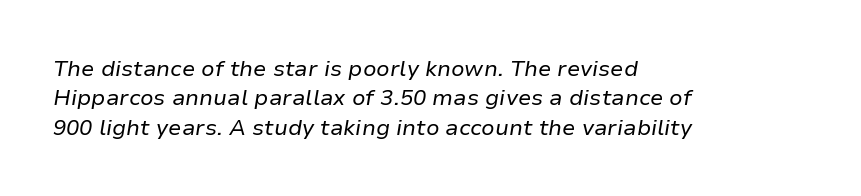
The string is rendered with underlining switched off. The face looks like a standard text weight, possibly lighter. Typeset ragged right — the left edge is the straight one. Quick note: interline space is typical. The tracking reads as untouched default to a designer's eye.
